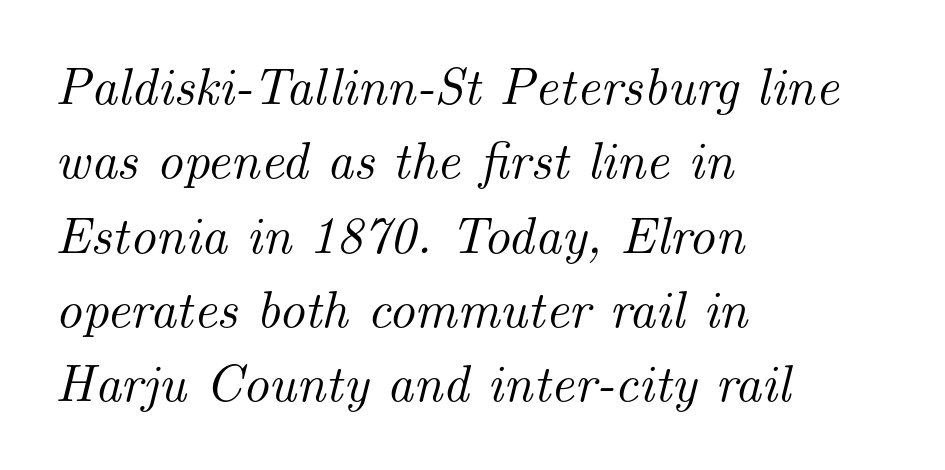
The image shows 52 px serif type, italic (leaning right); set left-aligned, normal line spacing (1.43x), normal letter spacing, not underlined; medium stroke contrast and a small x-height.
